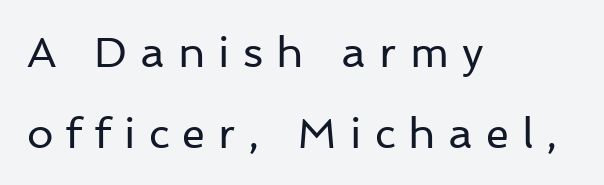
No word sits above an underline. This sample uses expanded letter spacing, leaving extra air between glyphs. Each letter keeps its own natural width here, so spacing adapts to shape. Horizontal bands of white between lines are thick stripes. Heft: none added — not bold.
